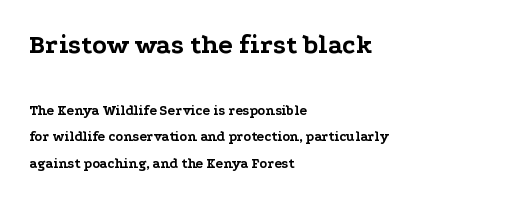
Glyph-to-glyph distance matches everyday printed text. A clean baseline with only descenders dipping below it. Style check: upright. Which of the two is more prominent by size? The first, at the top. Leftover space on each line is placed entirely after the last word.
